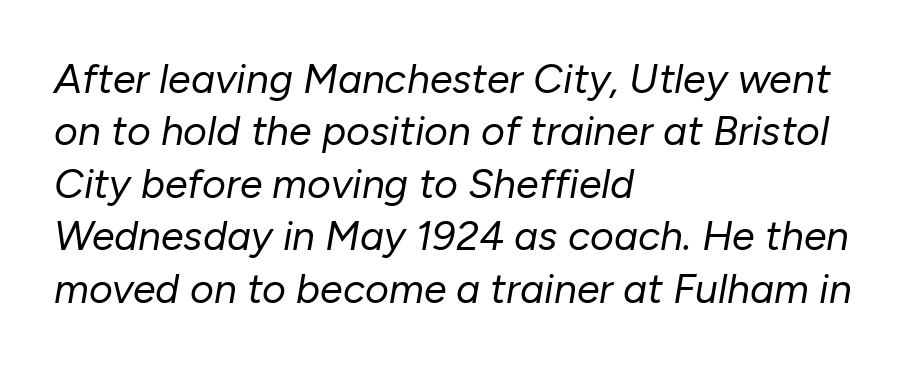
The image shows 41 px regular-weight type, italic (leaning right); set left-aligned, normal line spacing (1.28x), normal letter spacing, not underlined; low stroke contrast and a medium x-height.
